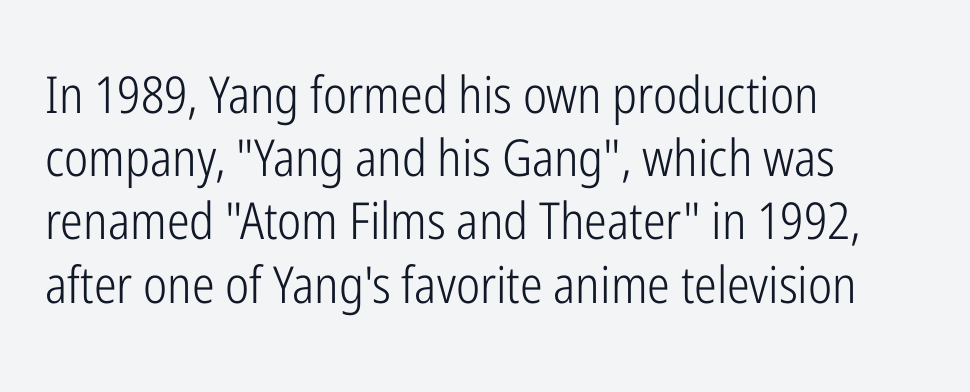
{"serif": "no", "italic": "no", "bold": "no", "weight": "light", "width": "condensed", "stroke_contrast": "low", "x_height": "medium", "monospaced": "no", "underline": "no", "align": "left", "line_spacing_ratio": 1.24, "letter_spacing": "normal", "letter_spacing_em": 0.0, "glyph_px": 51}
